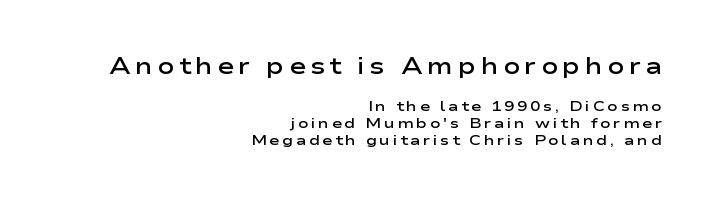
Q: Is the text bold? A: Semi-bold.
Q: Is the text italic (slanted)? A: No, it is upright.
Q: Is the text underlined? A: No.
Q: How is the paragraph aligned? A: Right-aligned.
Q: Which block of text is set in a larger size, the first (top) or the second (bottom)? A: The first (top) one.
